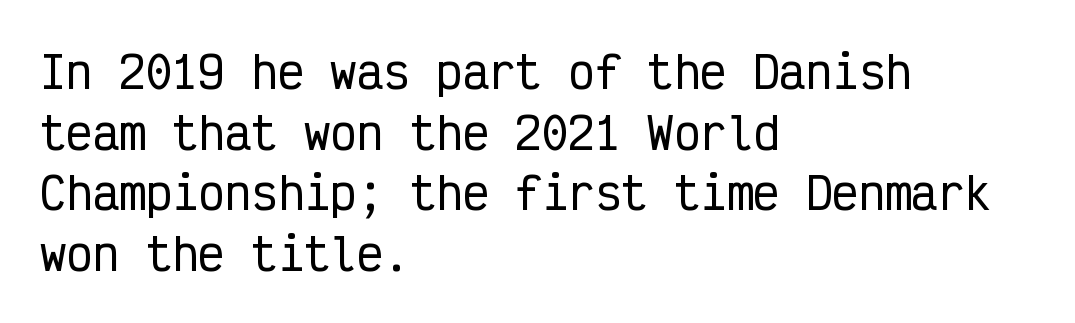
The gaps between neighbouring characters are ordinary and unremarkable. Nope, not italic — everything's standing straight. Note the uniform advance width — an 'i' takes as much space as an 'm'. These lines stack with their left ends in a neat column. Evenly set lines give the paragraph a standard silhouette.
